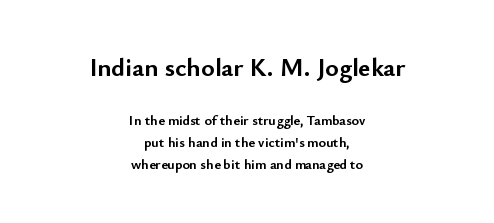
{"italic": "no", "bold": "yes", "underline": "no", "align": "center", "line_spacing": "normal", "line_spacing_ratio": 1.58, "letter_spacing": "normal", "letter_spacing_em": 0.0, "larger_block": "first", "size_ratio": 1.86, "glyph_px": 26}
